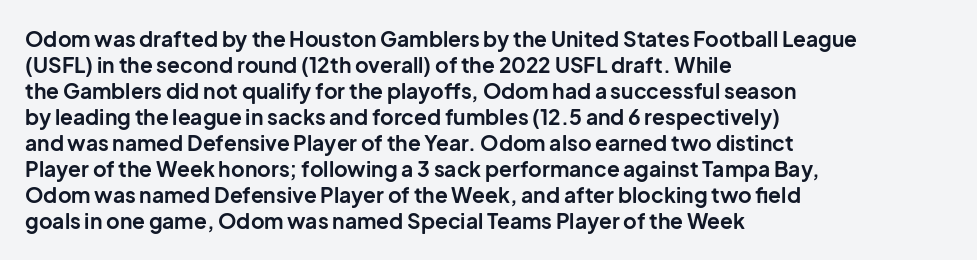
The strokes are fattened all the way to bold. Visually the block forms a straight wall on the left and a jagged coastline on the right. A typesetter would mark this as roman, not italic. The words here are not underlined.
